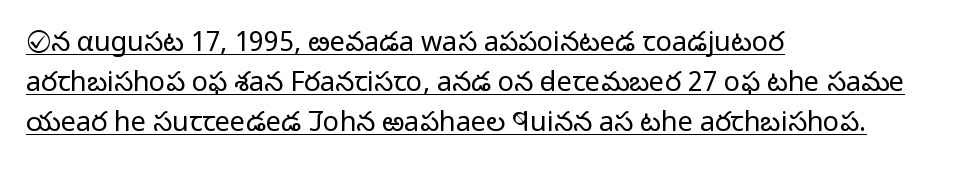
{"italic": "no", "bold": "no", "underline": "yes", "align": "left", "line_spacing": "normal", "line_spacing_ratio": 1.48, "letter_spacing": "normal", "letter_spacing_em": 0.0, "glyph_px": 27}
